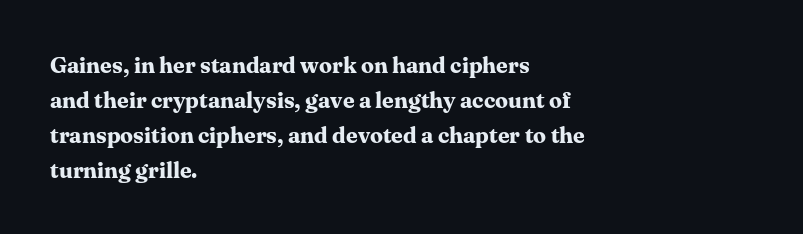
Q: Is the text bold? A: Yes.
Q: Is the text italic (slanted)? A: No, it is upright.
Q: Is the text underlined? A: No.
Q: How is the paragraph aligned? A: Left-aligned.
Q: Is the spacing between letters normal or unusually wide? A: Normal.
Q: Is the spacing between lines tight, normal or loose? A: Normal.
